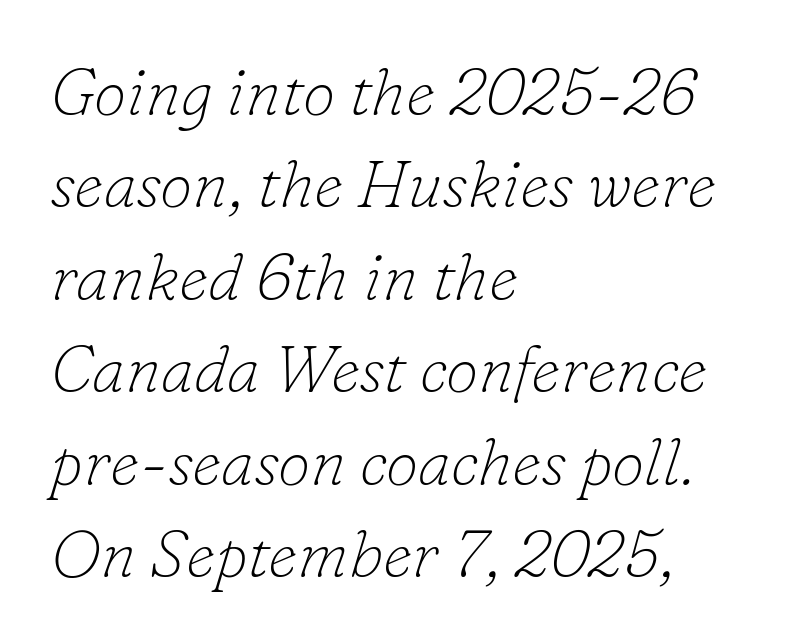
The image shows 66 px thin serif type, italic (leaning right); set left-aligned, normal line spacing (1.4x), normal letter spacing, not underlined; low stroke contrast and a small x-height.
